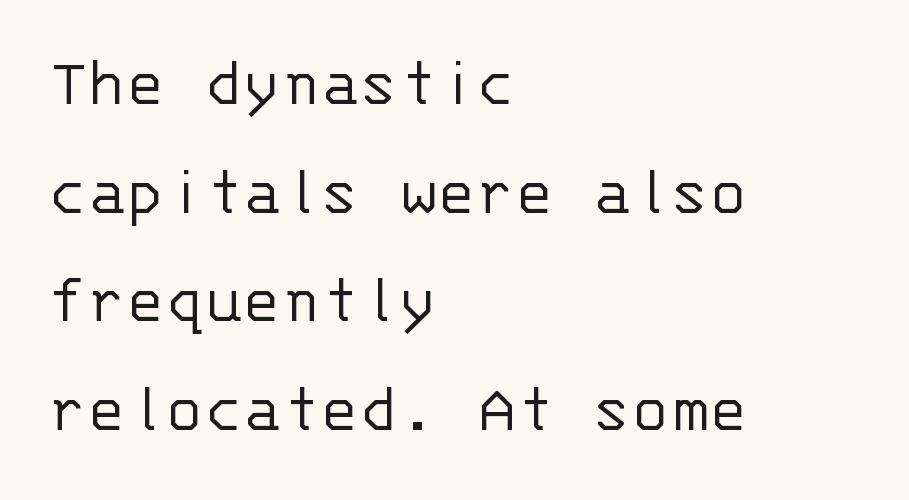
Q: Is the text bold? A: No.
Q: Is the text italic (slanted)? A: No, it is upright.
Q: Is the typeface a serif or a sans-serif typeface? A: Sans-serif.
Q: Is the text underlined? A: No.
Q: How is the paragraph aligned? A: Left-aligned.
Q: Is the spacing between letters normal or unusually wide? A: Normal.
Q: Is the spacing between lines tight, normal or loose? A: Normal.
Q: Width (condensed, normal, or wide)? A: Normal.
Q: Stroke contrast? A: Low.
Q: x-height? A: Large.
Q: Monospaced? A: Yes.
